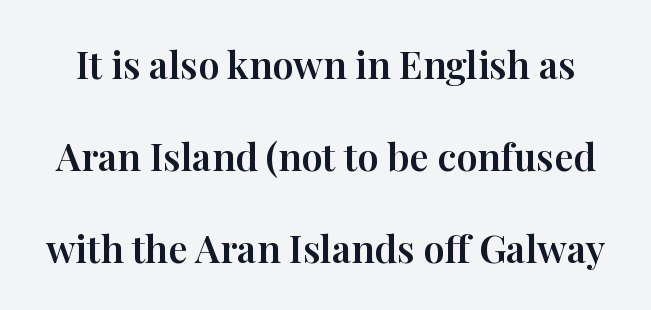
Q: Is the text italic (slanted)? A: No, it is upright.
Q: Is the typeface a serif or a sans-serif typeface? A: Serif.
Q: Is the text underlined? A: No.
Q: Is the spacing between letters normal or unusually wide? A: Normal.
Q: Is the spacing between lines tight, normal or loose? A: Loose.
Q: Width (condensed, normal, or wide)? A: Normal.
Q: Stroke contrast? A: High.
Q: x-height? A: Medium.
Q: Monospaced? A: No.
